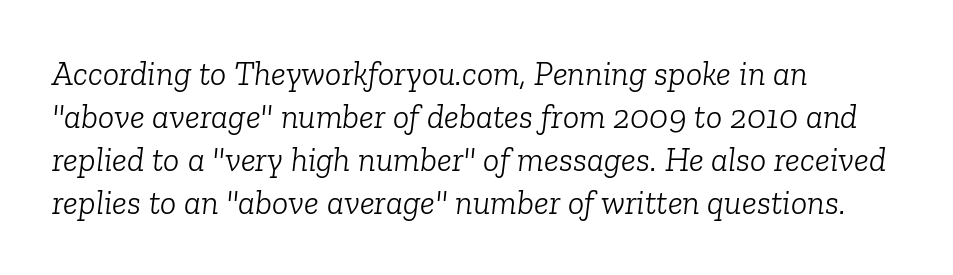
{"serif": "yes", "italic": "yes", "lean": "right", "slant_degrees": 6, "bold": "no", "weight": "light", "width": "normal", "stroke_contrast": "low", "x_height": "medium", "monospaced": "no", "underline": "no", "align": "left", "line_spacing": "normal", "line_spacing_ratio": 1.26, "letter_spacing": "normal", "letter_spacing_em": 0.0, "glyph_px": 34}
